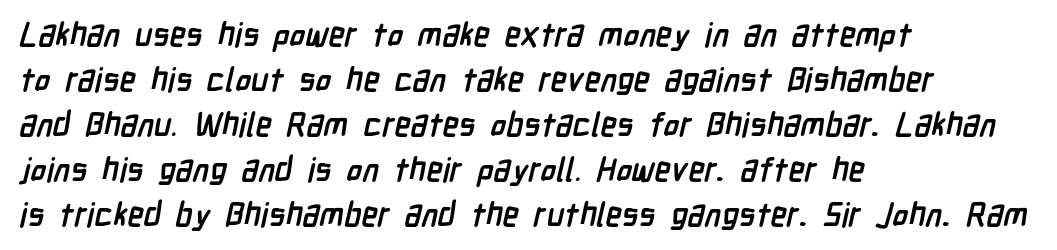
{"serif": "no", "bold": "yes", "weight": "semibold", "width": "condensed", "stroke_contrast": "low", "x_height": "medium", "monospaced": "no", "underline": "no", "align": "left", "line_spacing": "normal", "line_spacing_ratio": 1.36, "letter_spacing": "normal", "letter_spacing_em": 0.0, "glyph_px": 33}
